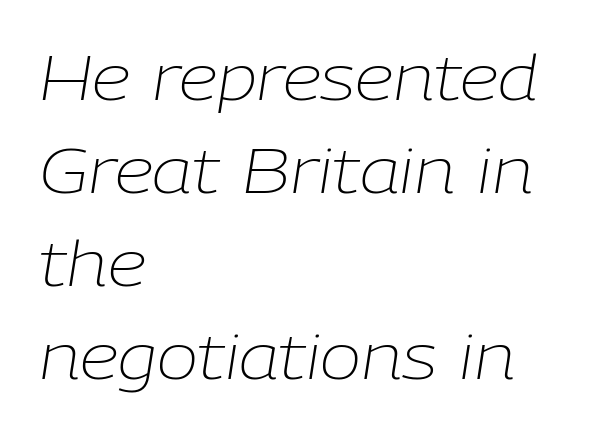
Line spacing here is normal. Do the characters align in a grid? No, the font is proportional. The lines are quadded left. Caption: standard tracking, unaltered. The specimen reads as italic at a glance.
